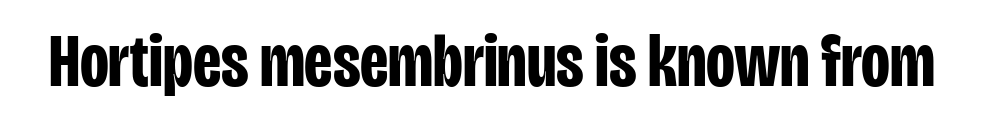
Q: Is the text bold? A: Yes.
Q: Is the text italic (slanted)? A: No, it is upright.
Q: Is the typeface a serif or a sans-serif typeface? A: Sans-serif.
Q: Is the text underlined? A: No.
Q: Is the spacing between letters normal or unusually wide? A: Normal.
Q: Width (condensed, normal, or wide)? A: Condensed.
Q: Stroke contrast? A: Low.
Q: x-height? A: Large.
Q: Monospaced? A: No.
